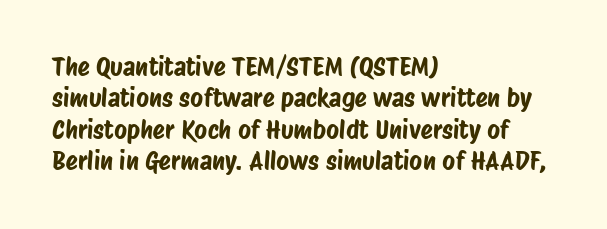
{"underline": "no", "align": "left", "line_spacing": "normal", "line_spacing_ratio": 1.26, "letter_spacing": "normal", "letter_spacing_em": 0.0, "glyph_px": 25}
